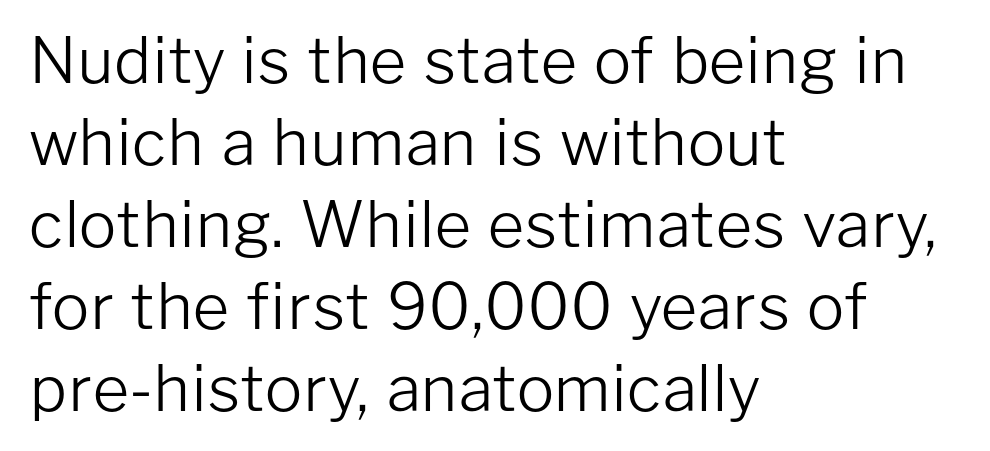
Q: Is the text bold? A: No.
Q: Is the text italic (slanted)? A: No, it is upright.
Q: Is the typeface a serif or a sans-serif typeface? A: Sans-serif.
Q: Is the text underlined? A: No.
Q: How is the paragraph aligned? A: Left-aligned.
Q: Is the spacing between letters normal or unusually wide? A: Normal.
Q: Is the spacing between lines tight, normal or loose? A: Normal.
Q: Width (condensed, normal, or wide)? A: Normal.
Q: Stroke contrast? A: Low.
Q: x-height? A: Medium.
Q: Monospaced? A: No.
